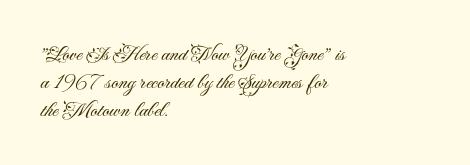
{"bold": "no", "underline": "no", "align": "left", "line_spacing": "normal", "line_spacing_ratio": 1.27, "letter_spacing": "normal", "letter_spacing_em": 0.0, "glyph_px": 22}
